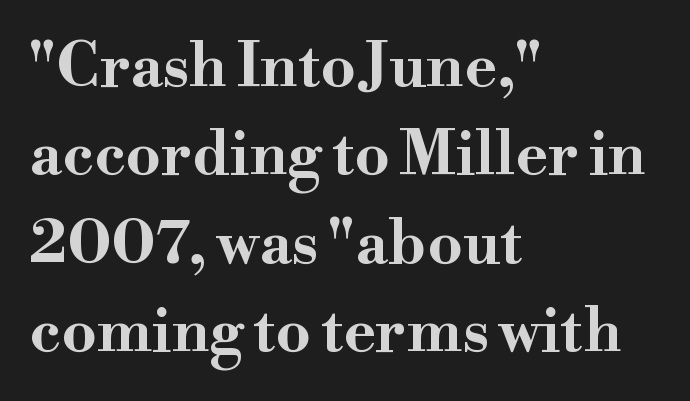
{"serif": "yes", "italic": "no", "bold": "yes", "weight": "bold", "width": "wide", "stroke_contrast": "high", "x_height": "small", "monospaced": "no", "underline": "no", "align": "left", "line_spacing": "normal", "line_spacing_ratio": 1.45, "letter_spacing": "normal", "letter_spacing_em": 0.0, "glyph_px": 61}
